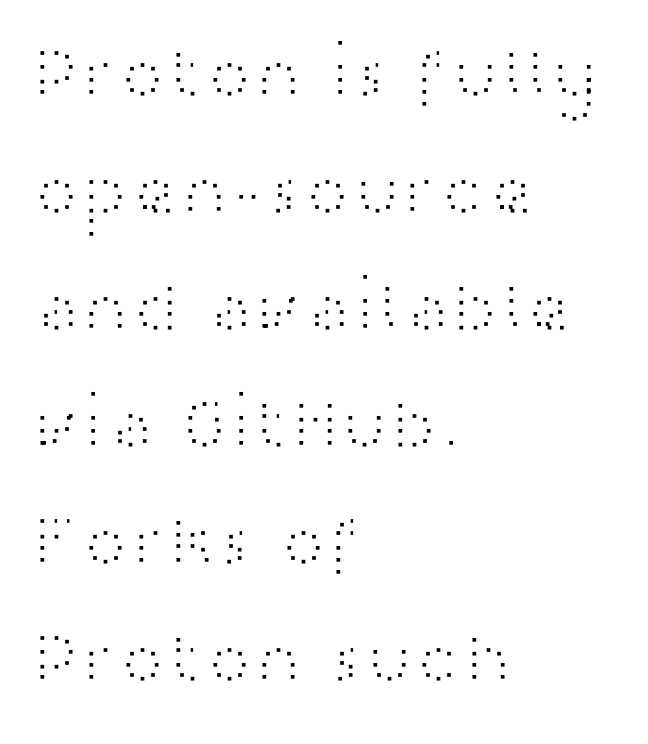
Q: Is the text bold? A: No.
Q: Is the text italic (slanted)? A: No, it is upright.
Q: Is the typeface a serif or a sans-serif typeface? A: Sans-serif.
Q: Is the text underlined? A: No.
Q: How is the paragraph aligned? A: Left-aligned.
Q: Is the spacing between letters normal or unusually wide? A: Normal.
Q: Is the spacing between lines tight, normal or loose? A: Normal.
Q: Width (condensed, normal, or wide)? A: Wide.
Q: Stroke contrast? A: High.
Q: x-height? A: Medium.
Q: Monospaced? A: No.
